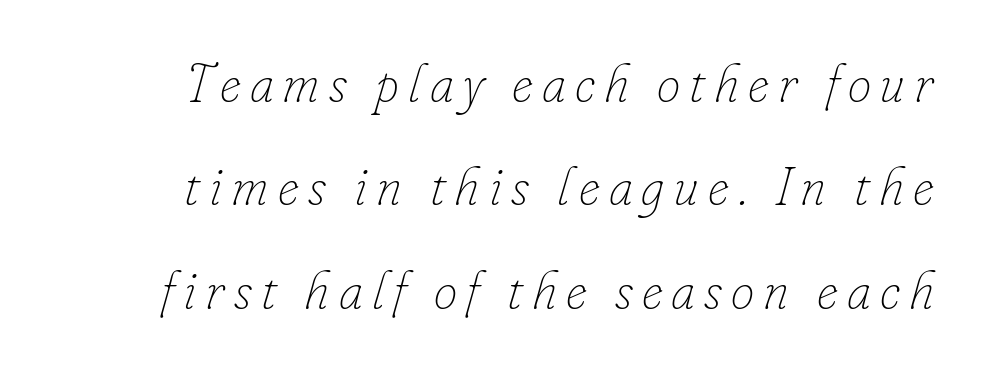
Q: Is the text bold? A: No.
Q: Is the text italic (slanted)? A: Yes, it leans right by about 16 degrees.
Q: Is the text underlined? A: No.
Q: How is the paragraph aligned? A: Right-aligned.
Q: Is the spacing between lines tight, normal or loose? A: Loose.
Q: Width (condensed, normal, or wide)? A: Normal.
Q: Stroke contrast? A: Low.
Q: x-height? A: Small.
Q: Monospaced? A: No.
